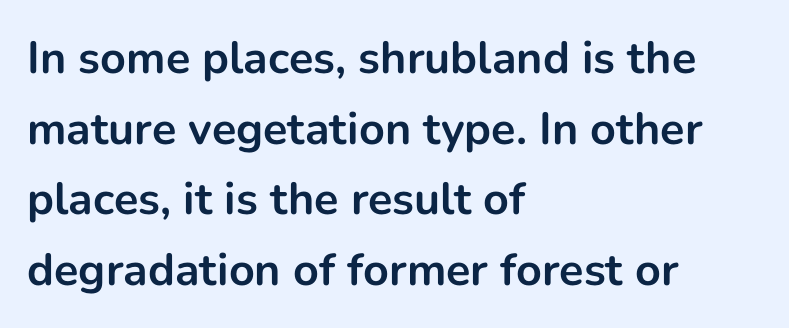
{"serif": "no", "italic": "no", "bold": "yes", "weight": "bold", "width": "normal", "stroke_contrast": "low", "x_height": "medium", "monospaced": "no", "underline": "no", "align": "left", "line_spacing": "normal", "line_spacing_ratio": 1.57, "letter_spacing": "normal", "letter_spacing_em": 0.0, "glyph_px": 45}
